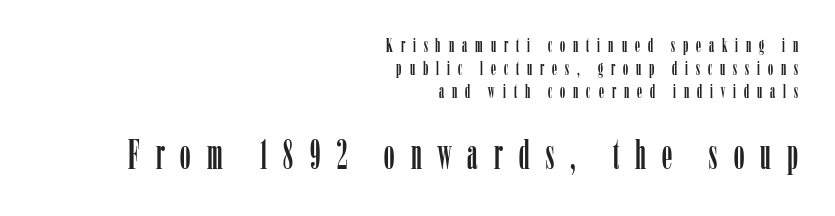
Q: Is the text italic (slanted)? A: No, it is upright.
Q: Is the typeface a serif or a sans-serif typeface? A: Serif.
Q: Is the text underlined? A: No.
Q: How is the paragraph aligned? A: Right-aligned.
Q: Is the spacing between letters normal or unusually wide? A: Unusually wide.
Q: Which block of text is set in a larger size, the first (top) or the second (bottom)? A: The second (bottom) one.
Q: Width (condensed, normal, or wide)? A: Condensed.
Q: Stroke contrast? A: Low.
Q: x-height? A: Medium.
Q: Monospaced? A: No.
